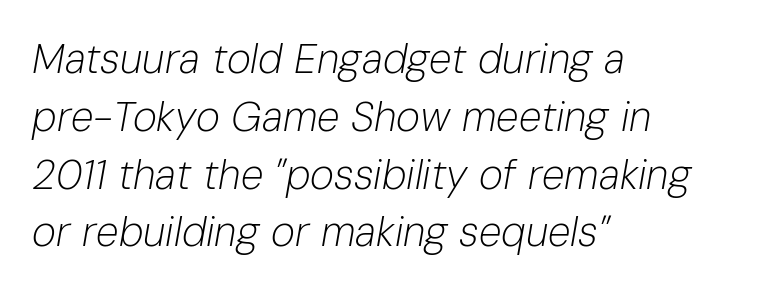
Is this a fixed-width face? No — the glyphs have proportional, varying widths. Bare-footed words on every line. Notice how the passage keeps a crisp vertical edge on the left only. Each stroke keeps to a modest, everyday thickness or less. The text carries the slant typical of an italic or oblique font. Tracking value appears to be zero — textbook default spacing.
